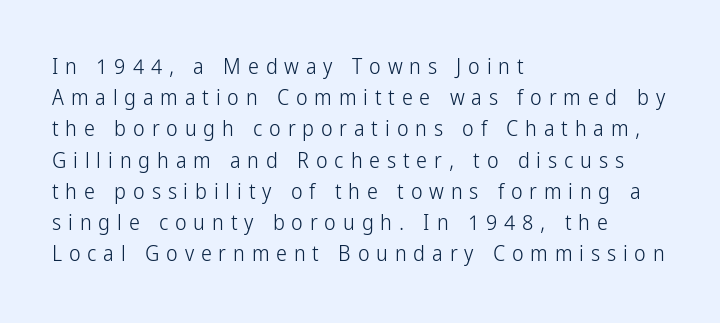
Q: Is the text bold? A: No.
Q: Is the text italic (slanted)? A: No, it is upright.
Q: Is the text underlined? A: No.
Q: How is the paragraph aligned? A: Left-aligned.
Q: Is the spacing between letters normal or unusually wide? A: Unusually wide.
Q: Is the spacing between lines tight, normal or loose? A: Normal.
